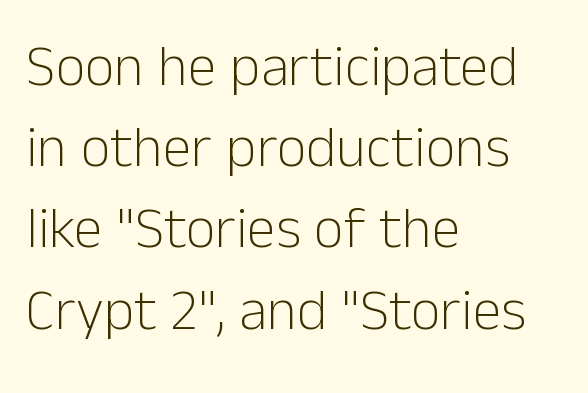
Q: Is the text bold? A: No.
Q: Is the text italic (slanted)? A: No, it is upright.
Q: Is the typeface a serif or a sans-serif typeface? A: Sans-serif.
Q: Is the text underlined? A: No.
Q: How is the paragraph aligned? A: Left-aligned.
Q: Is the spacing between letters normal or unusually wide? A: Normal.
Q: Is the spacing between lines tight, normal or loose? A: Normal.
Q: Width (condensed, normal, or wide)? A: Normal.
Q: Stroke contrast? A: Low.
Q: x-height? A: Medium.
Q: Monospaced? A: No.
